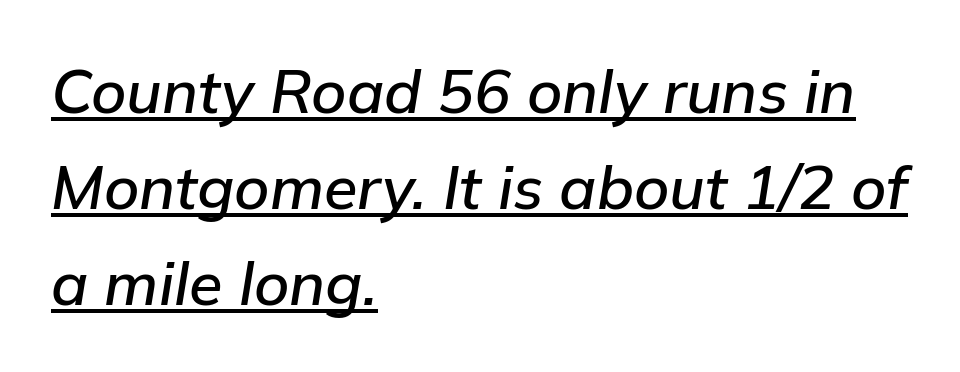
{"italic": "yes", "lean": "right", "slant_degrees": 9, "width": "normal", "stroke_contrast": "low", "x_height": "medium", "monospaced": "no", "underline": "yes", "align": "left", "line_spacing": "normal", "line_spacing_ratio": 1.57, "letter_spacing": "normal", "letter_spacing_em": 0.0, "glyph_px": 61}
